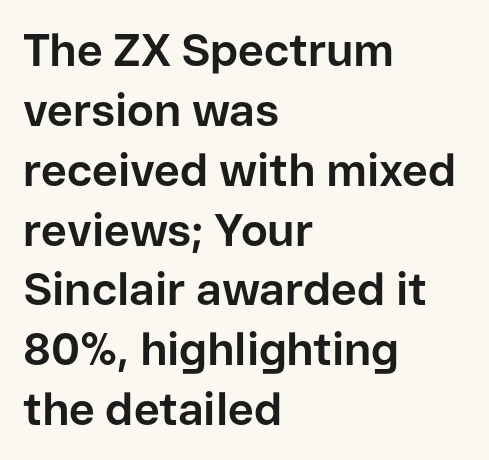
Q: Is the text bold? A: Yes.
Q: Is the text italic (slanted)? A: No, it is upright.
Q: Is the typeface a serif or a sans-serif typeface? A: Sans-serif.
Q: Is the text underlined? A: No.
Q: How is the paragraph aligned? A: Left-aligned.
Q: Is the spacing between letters normal or unusually wide? A: Normal.
Q: Is the spacing between lines tight, normal or loose? A: Normal.
Q: Width (condensed, normal, or wide)? A: Normal.
Q: Stroke contrast? A: Low.
Q: x-height? A: Medium.
Q: Monospaced? A: No.
